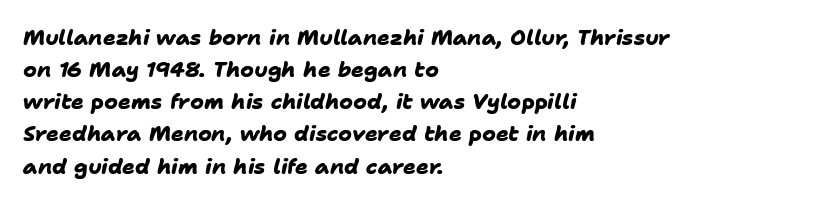
The string is rendered with underlining switched off. What stands out about the letter spacing? Nothing — it is the standard amount. I'd describe the lettering as bold — thick and assertive. What's the leading like? Ordinary, nothing unusual. This rendering uses left alignment, leaving the right contour irregular.
